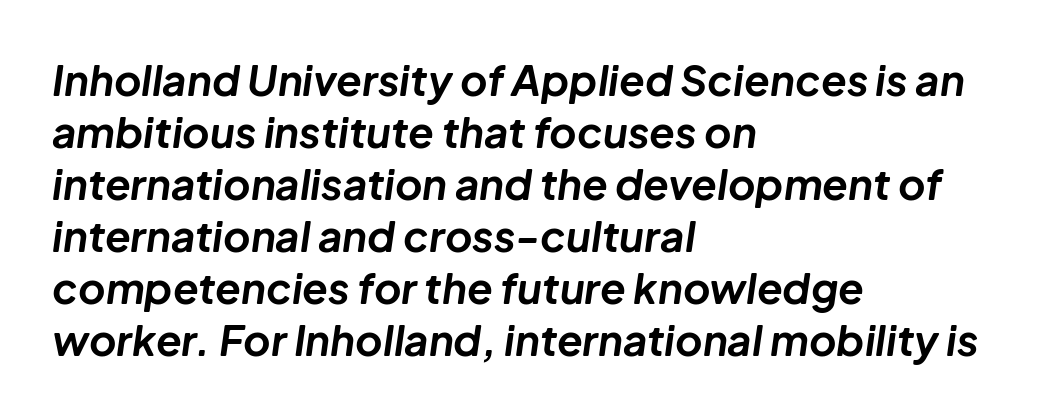
The letters advance in unequal steps, a hallmark of proportional type. The letters are bold, with thick, heavy strokes. The passage shown leans; its letterforms are oblique. The space beneath each line is pristine and unruled. A typesetter would call this zero additional tracking.
